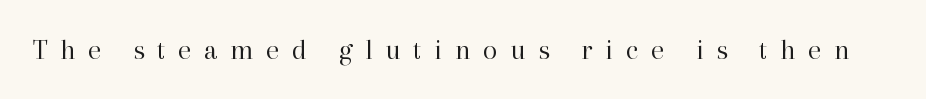
Q: Is the text bold? A: No.
Q: Is the text italic (slanted)? A: No, it is upright.
Q: Is the typeface a serif or a sans-serif typeface? A: Serif.
Q: Is the text underlined? A: No.
Q: Is the spacing between letters normal or unusually wide? A: Unusually wide.
Q: Width (condensed, normal, or wide)? A: Normal.
Q: Stroke contrast? A: High.
Q: x-height? A: Medium.
Q: Monospaced? A: No.
